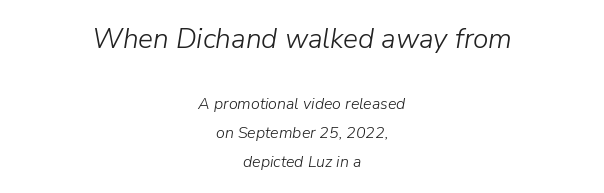
Each row of text sits above clean, open space. Compared with typical body copy, the letter spacing here is the same. Counters stay open thanks to moderate or lighter strokes. Varying glyph widths throughout — classic text-font behaviour. Block one is the big one; block two sits smaller underneath.
